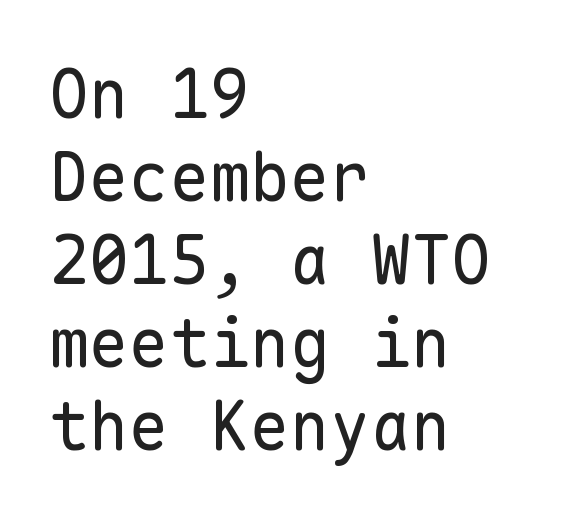
The image shows 67 px regular-weight sans-serif type, upright, monospaced; set left-aligned, line spacing 1.24x, normal letter spacing, not underlined; low stroke contrast and a medium x-height.
